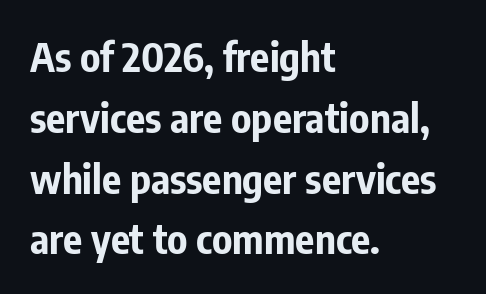
Q: Is the text bold? A: Yes.
Q: Is the text italic (slanted)? A: No, it is upright.
Q: Is the typeface a serif or a sans-serif typeface? A: Sans-serif.
Q: Is the text underlined? A: No.
Q: How is the paragraph aligned? A: Left-aligned.
Q: Is the spacing between letters normal or unusually wide? A: Normal.
Q: Is the spacing between lines tight, normal or loose? A: Normal.
Q: Width (condensed, normal, or wide)? A: Condensed.
Q: Stroke contrast? A: Low.
Q: x-height? A: Medium.
Q: Monospaced? A: No.
